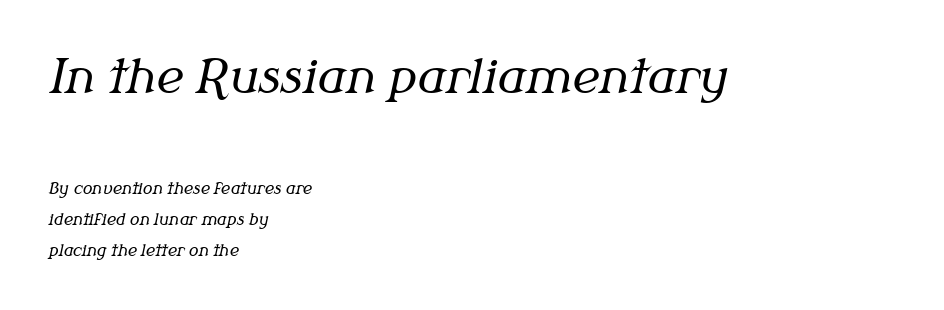
The lines are spread far apart with generous leading. The face used here is rendered with its standard letterfit. Reading down the block, your eye returns to a fixed left position each line. Rendered with sloped, italic letterforms. The letters advance in unequal steps, a hallmark of proportional type. The weight tops out at a normal text grade.
